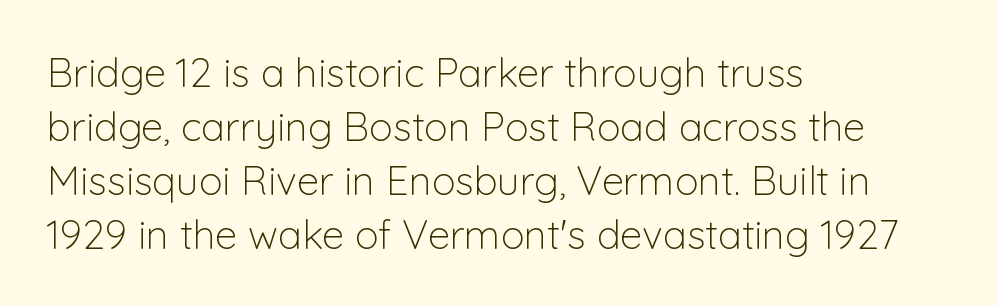
Varying glyph widths throughout — classic text-font behaviour. Unlike italic type, these characters show no tilt at all. Nothing unusual about the tracking: characters are spaced as the font intends. Letters have the restrained weight of plain body copy at most. This rendering employs a face without finishing strokes, i.e., a sans-serif.
